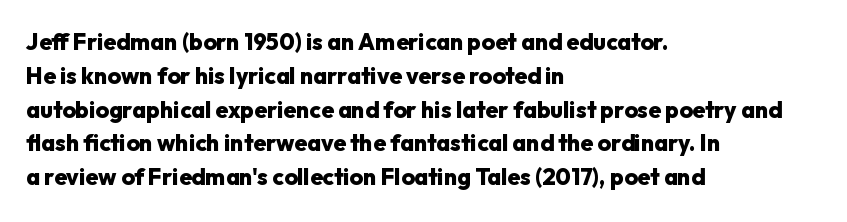
{"italic": "no", "bold": "yes", "underline": "no", "align": "left", "line_spacing": "normal", "line_spacing_ratio": 1.47, "letter_spacing": "normal", "letter_spacing_em": 0.0, "glyph_px": 23}
